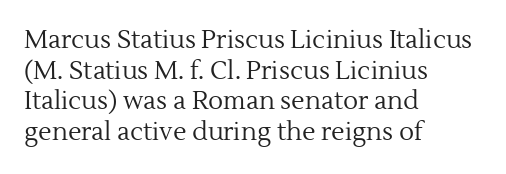
{"italic": "no", "bold": "no", "underline": "no", "align": "left", "line_spacing_ratio": 1.23, "letter_spacing": "normal", "letter_spacing_em": 0.0, "glyph_px": 25}
